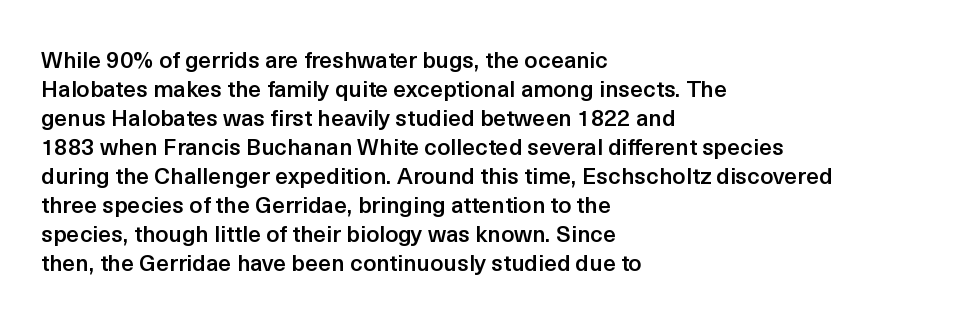
{"italic": "no", "bold": "semi", "underline": "no", "align": "left", "line_spacing": "normal", "line_spacing_ratio": 1.26, "letter_spacing": "normal", "letter_spacing_em": 0.0, "glyph_px": 23}
